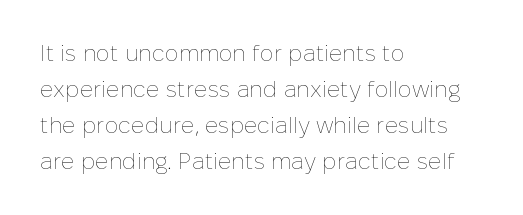
{"italic": "no", "bold": "no", "underline": "no", "align": "left", "line_spacing": "normal", "line_spacing_ratio": 1.57, "letter_spacing": "normal", "letter_spacing_em": 0.0, "glyph_px": 23}
